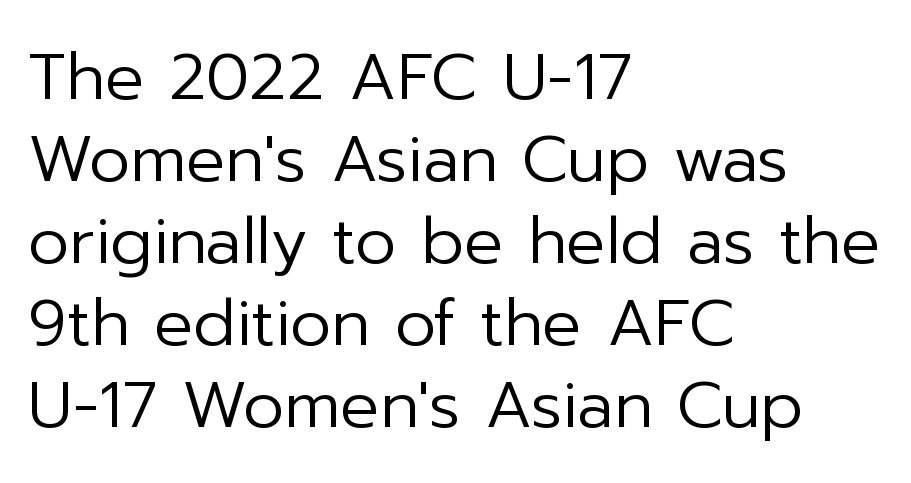
Q: Is the text bold? A: No.
Q: Is the text italic (slanted)? A: No, it is upright.
Q: Is the typeface a serif or a sans-serif typeface? A: Sans-serif.
Q: Is the text underlined? A: No.
Q: How is the paragraph aligned? A: Left-aligned.
Q: Is the spacing between letters normal or unusually wide? A: Normal.
Q: Is the spacing between lines tight, normal or loose? A: Normal.
Q: Width (condensed, normal, or wide)? A: Normal.
Q: Stroke contrast? A: Low.
Q: x-height? A: Medium.
Q: Monospaced? A: No.
